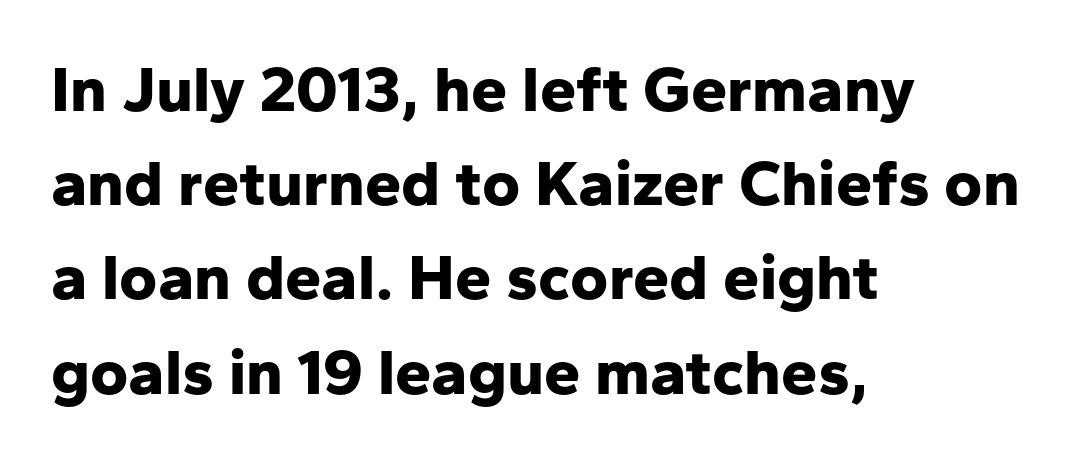
Q: Is the text bold? A: Yes.
Q: Is the text italic (slanted)? A: No, it is upright.
Q: Is the typeface a serif or a sans-serif typeface? A: Sans-serif.
Q: Is the text underlined? A: No.
Q: How is the paragraph aligned? A: Left-aligned.
Q: Is the spacing between letters normal or unusually wide? A: Normal.
Q: Is the spacing between lines tight, normal or loose? A: Normal.
Q: Width (condensed, normal, or wide)? A: Normal.
Q: Stroke contrast? A: Low.
Q: x-height? A: Medium.
Q: Monospaced? A: No.
